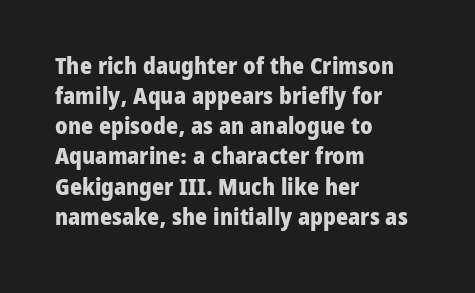
Does extra space separate the letters? No, they use regular spacing. The passage is arranged the way most books set body copy — flush left. Successive baselines arrive at the customary interval. Posture: upright roman. Is the type bold? Yes — the strokes are clearly thick and heavy.
